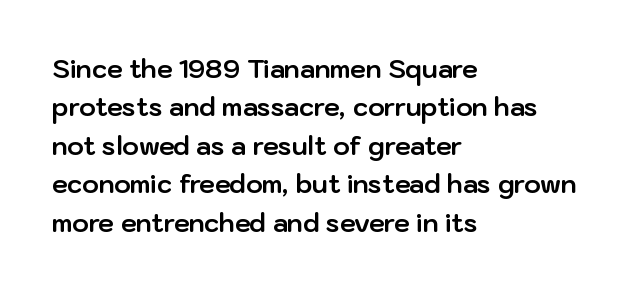
The image shows 25 px bold type, upright; set left-aligned, normal line spacing (1.54x), normal letter spacing, not underlined.
